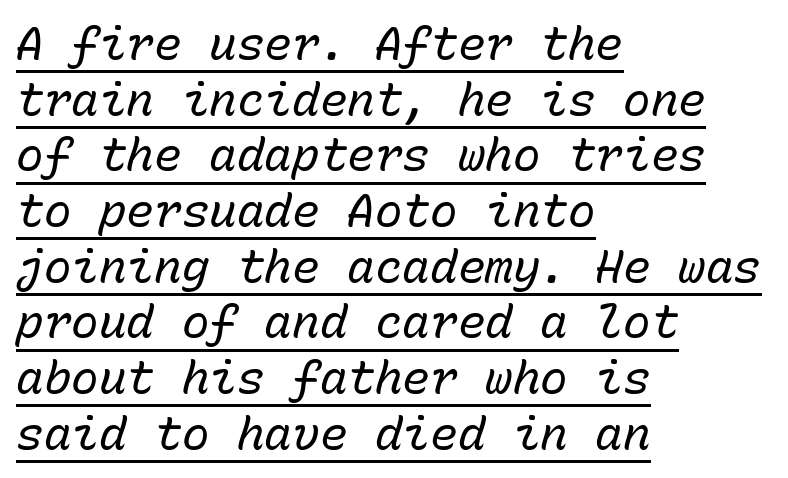
Q: Is the text bold? A: No.
Q: Is the text italic (slanted)? A: Yes, it leans right by about 15 degrees.
Q: Is the text underlined? A: Yes.
Q: How is the paragraph aligned? A: Left-aligned.
Q: Is the spacing between letters normal or unusually wide? A: Normal.
Q: Width (condensed, normal, or wide)? A: Normal.
Q: Stroke contrast? A: Low.
Q: x-height? A: Medium.
Q: Monospaced? A: Yes.
